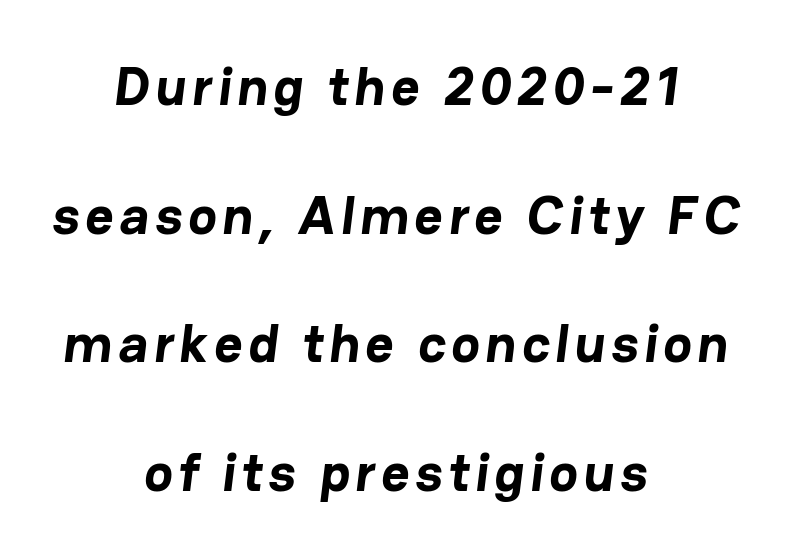
If you measured baseline to baseline, you'd find a long distance. The space directly below the letters is spotless. The characters look thick and weighty, a clear bold. Looks like regular typesetting: each glyph gets only the width it needs. Caption: multi-line text, centered on the measure. Look at the bottom of the vertical strokes: they stop flat, with no serifs.
